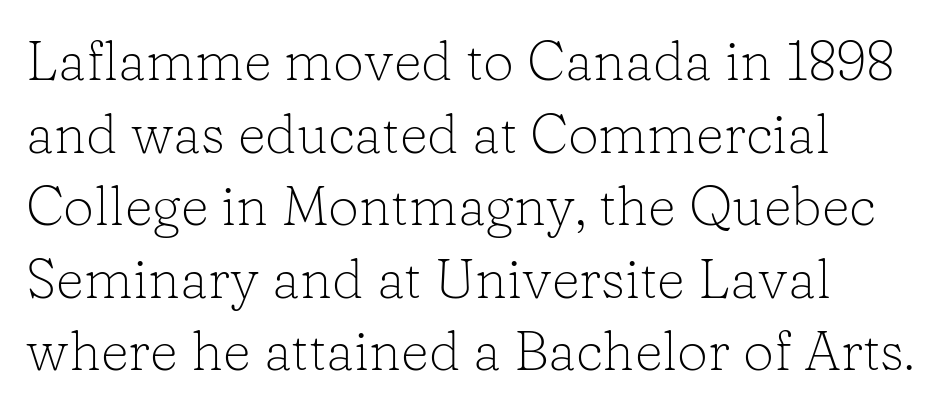
Rule under the text: the space is simply empty. Is the letter spacing exaggerated? No — it looks like the ordinary default. Is this a heavy cut? Hardly; it is regular or lighter. A typesetter would call this proportional, since set widths differ per character. Unlike italic type, these characters show no tilt at all. Classification — serif.
